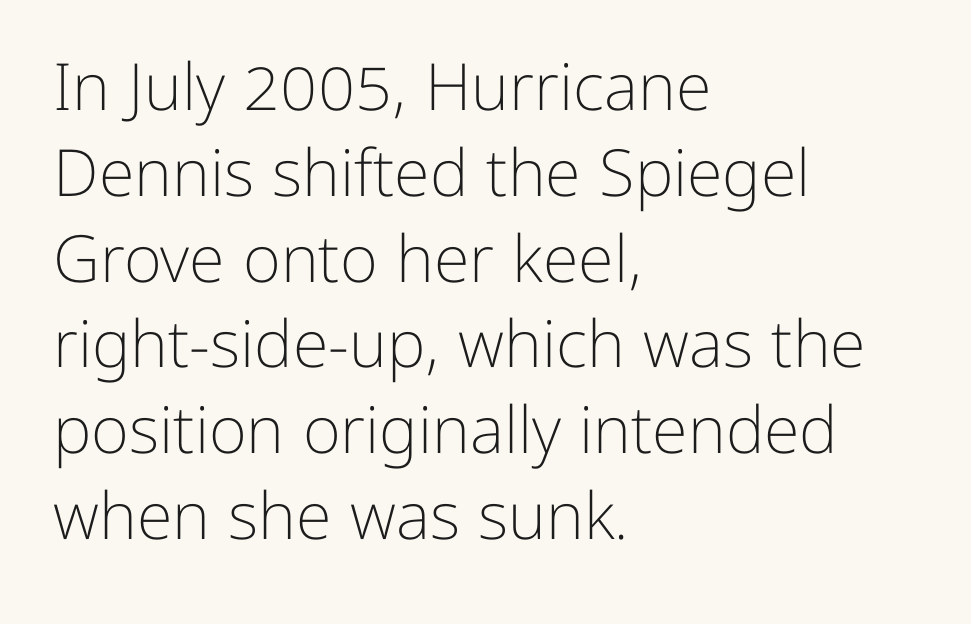
Regular leading. Quick note: not italic, upright. Here the glyphs are tracked normally, forming tight word shapes. Unlike a traditional serif, this face leaves its strokes unadorned. Compared with a typical body face, this is equally light or lighter still. The typesetter chose a ragged-right arrangement here.
